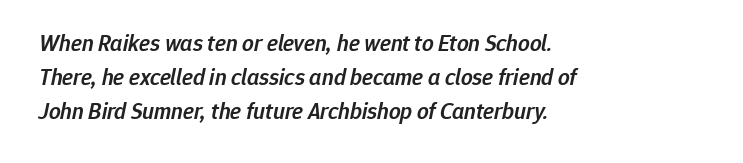
The image shows 23 px text type, italic (leaning right); set left-aligned, normal line spacing (1.48x), normal letter spacing, not underlined.
